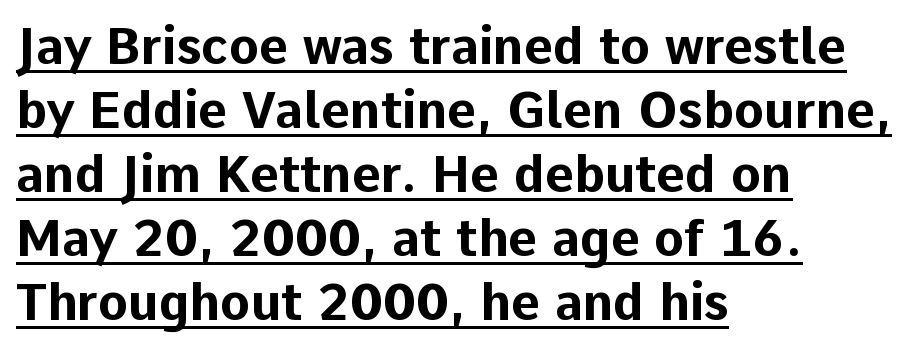
Q: Is the text bold? A: Yes.
Q: Is the text italic (slanted)? A: No, it is upright.
Q: Is the typeface a serif or a sans-serif typeface? A: Sans-serif.
Q: Is the text underlined? A: Yes.
Q: How is the paragraph aligned? A: Left-aligned.
Q: Is the spacing between letters normal or unusually wide? A: Normal.
Q: Is the spacing between lines tight, normal or loose? A: Normal.
Q: Width (condensed, normal, or wide)? A: Normal.
Q: Stroke contrast? A: Low.
Q: x-height? A: Medium.
Q: Monospaced? A: No.
